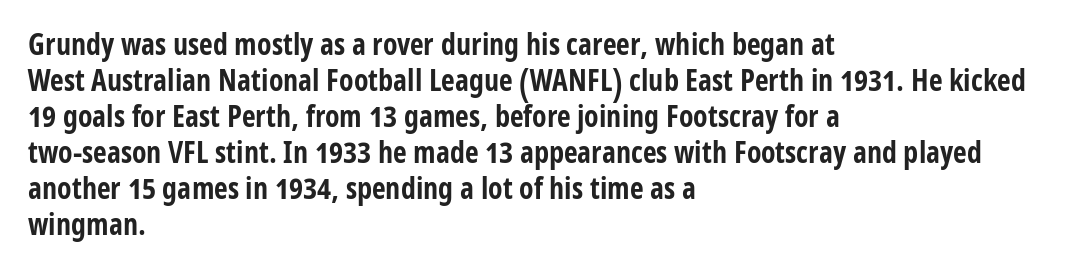
This sample has the flowing, uneven cadence of proportional lettering. Designer's note — italics off, roman on. Beneath every word, the page is bare. Weight check: bold — yes, fully.
